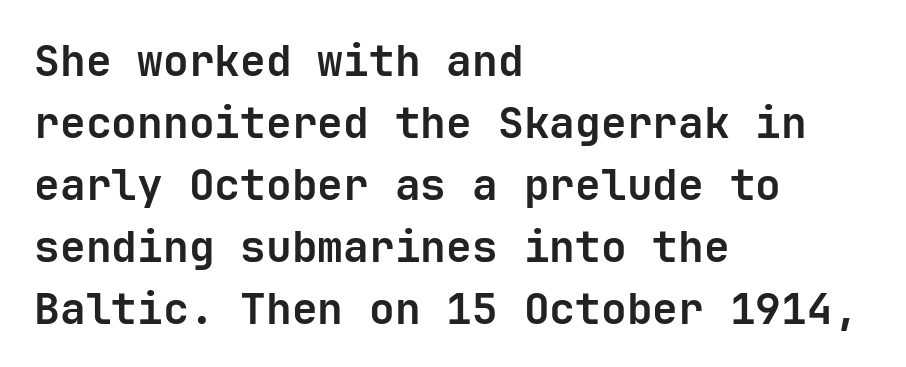
Q: Is the text bold? A: Yes.
Q: Is the text italic (slanted)? A: No, it is upright.
Q: Is the typeface a serif or a sans-serif typeface? A: Sans-serif.
Q: Is the text underlined? A: No.
Q: How is the paragraph aligned? A: Left-aligned.
Q: Is the spacing between letters normal or unusually wide? A: Normal.
Q: Is the spacing between lines tight, normal or loose? A: Normal.
Q: Width (condensed, normal, or wide)? A: Normal.
Q: Stroke contrast? A: Low.
Q: x-height? A: Medium.
